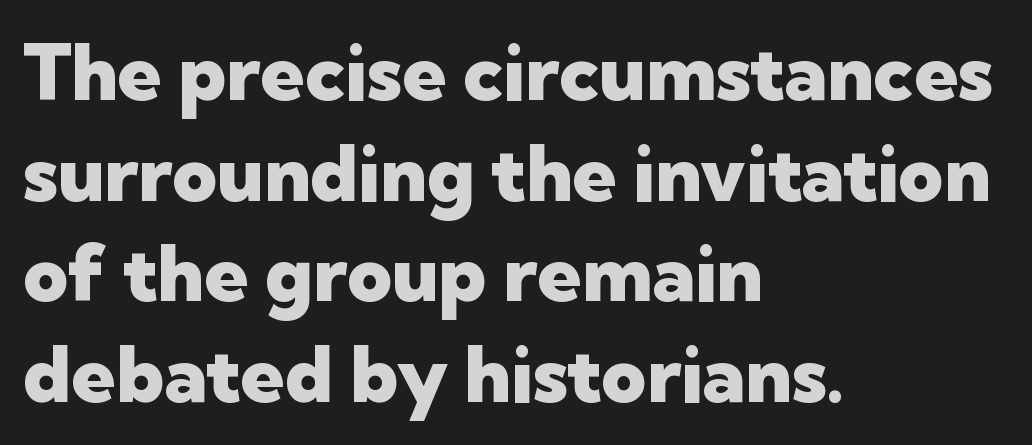
{"serif": "no", "italic": "no", "bold": "yes", "weight": "heavy", "width": "normal", "stroke_contrast": "low", "x_height": "medium", "monospaced": "no", "underline": "no", "align": "left", "line_spacing": "normal", "line_spacing_ratio": 1.29, "letter_spacing": "normal", "letter_spacing_em": 0.0, "glyph_px": 78}
